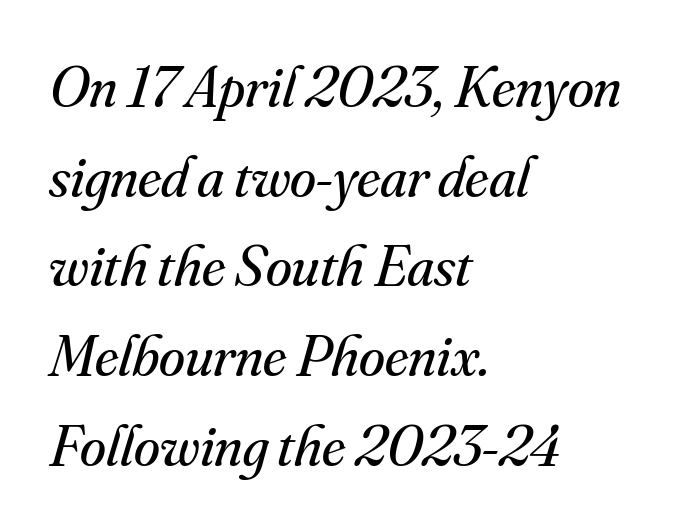
Q: Is the text bold? A: No.
Q: Is the text italic (slanted)? A: Yes, it leans right by about 16 degrees.
Q: Is the typeface a serif or a sans-serif typeface? A: Serif.
Q: Is the text underlined? A: No.
Q: How is the paragraph aligned? A: Left-aligned.
Q: Is the spacing between letters normal or unusually wide? A: Normal.
Q: Is the spacing between lines tight, normal or loose? A: Normal.
Q: Width (condensed, normal, or wide)? A: Normal.
Q: Stroke contrast? A: Medium.
Q: x-height? A: Small.
Q: Monospaced? A: No.
